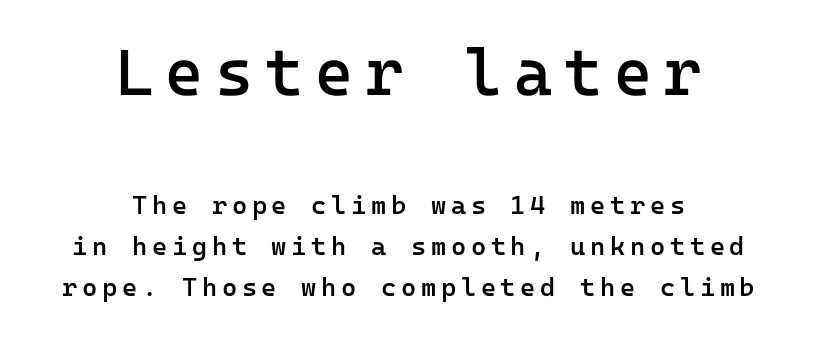
The image shows 65 px semibold sans-serif type, upright, monospaced; set centered, normal line spacing (1.58x), not underlined; the first (top) block is 2.5x larger; low stroke contrast and a medium x-height.
